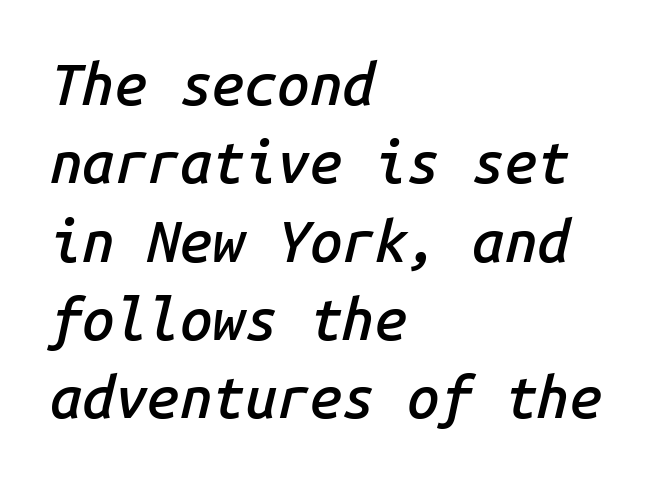
{"italic": "yes", "lean": "right", "slant_degrees": 14, "bold": "semi", "weight": "semibold", "width": "normal", "stroke_contrast": "low", "x_height": "medium", "monospaced": "yes", "underline": "no", "align": "left", "line_spacing": "normal", "line_spacing_ratio": 1.35, "letter_spacing": "normal", "letter_spacing_em": 0.0, "glyph_px": 58}
